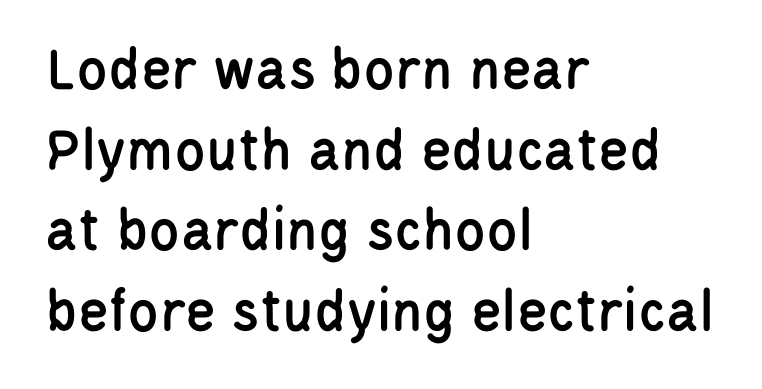
These lines are rendered in a variable-pitch font. Short note: letters normally spaced. In terms of posture, this sample is upright. The rows are spaced the way most documents space them. The space beneath each line is pristine and unruled.
